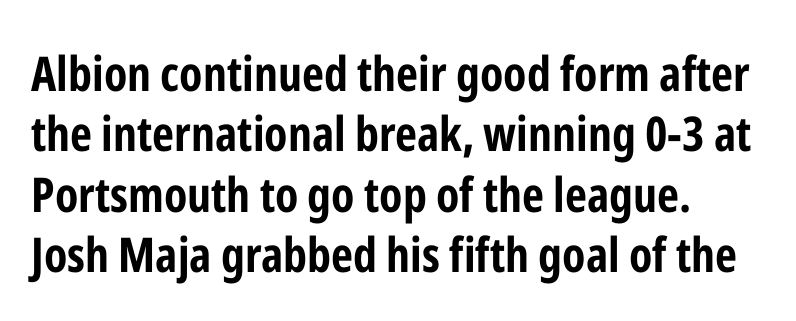
The image shows 48 px bold, condensed sans-serif type, upright; set left-aligned, normal line spacing (1.26x), normal letter spacing, not underlined; low stroke contrast and a medium x-height.
